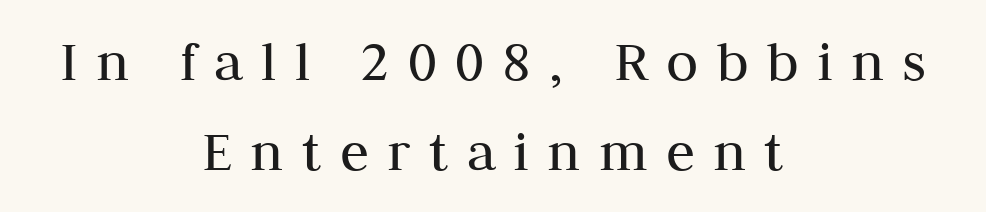
The image shows 59 px regular-weight serif type, upright; set centered, normal line spacing (1.53x), unusually wide letter spacing (+0.31 em), not underlined; medium stroke contrast and a medium x-height.
